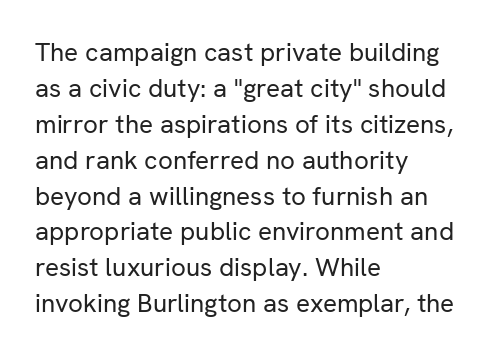
The image shows 26 px text type, upright; set left-aligned, normal line spacing (1.38x), normal letter spacing, not underlined.
